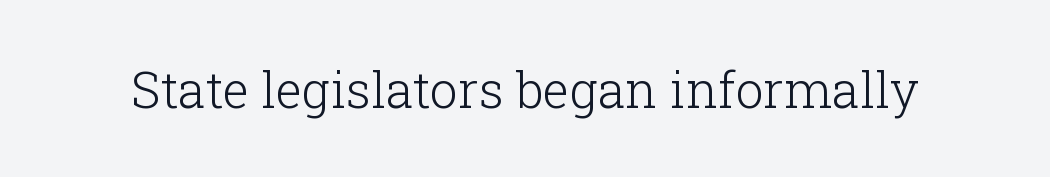
Q: Is the text bold? A: No.
Q: Is the text italic (slanted)? A: No, it is upright.
Q: Is the typeface a serif or a sans-serif typeface? A: Serif.
Q: Is the text underlined? A: No.
Q: Is the spacing between letters normal or unusually wide? A: Normal.
Q: Width (condensed, normal, or wide)? A: Normal.
Q: Stroke contrast? A: Low.
Q: x-height? A: Medium.
Q: Monospaced? A: No.
